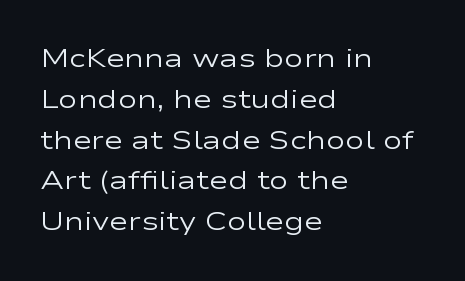
Q: Is the text bold? A: No.
Q: Is the text italic (slanted)? A: No, it is upright.
Q: Is the text underlined? A: No.
Q: How is the paragraph aligned? A: Left-aligned.
Q: Is the spacing between letters normal or unusually wide? A: Normal.
Q: Is the spacing between lines tight, normal or loose? A: Normal.
